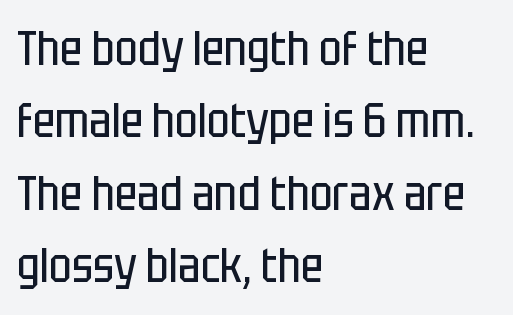
The image shows 48 px regular-weight, condensed sans-serif type, upright; set left-aligned, normal line spacing (1.51x), normal letter spacing, not underlined; low stroke contrast and a large x-height.
